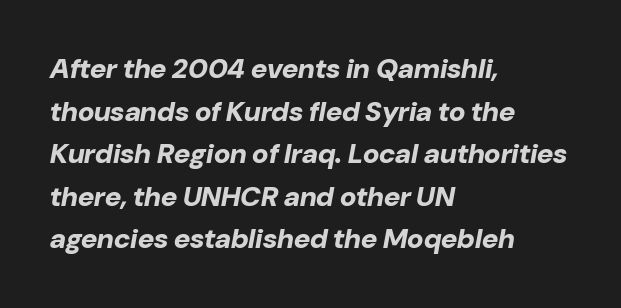
Q: Is the text bold? A: Yes.
Q: Is the text italic (slanted)? A: Yes, it leans right by about 10 degrees.
Q: Is the text underlined? A: No.
Q: How is the paragraph aligned? A: Left-aligned.
Q: Is the spacing between letters normal or unusually wide? A: Normal.
Q: Is the spacing between lines tight, normal or loose? A: Normal.
Q: Width (condensed, normal, or wide)? A: Normal.
Q: Stroke contrast? A: Low.
Q: x-height? A: Medium.
Q: Monospaced? A: No.
